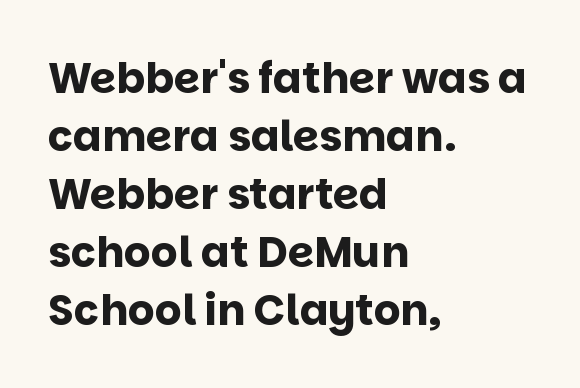
{"serif": "no", "italic": "no", "bold": "yes", "weight": "bold", "width": "normal", "stroke_contrast": "low", "x_height": "large", "monospaced": "no", "underline": "no", "align": "left", "line_spacing": "normal", "line_spacing_ratio": 1.38, "letter_spacing": "normal", "letter_spacing_em": 0.0, "glyph_px": 42}
